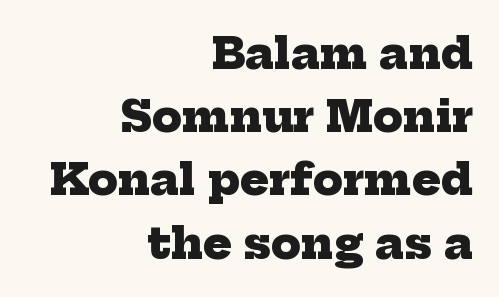
{"serif": "yes", "bold": "yes", "weight": "heavy", "width": "normal", "stroke_contrast": "low", "x_height": "medium", "monospaced": "no", "underline": "no", "align": "right", "line_spacing": "normal", "line_spacing_ratio": 1.47, "letter_spacing": "normal", "letter_spacing_em": 0.0, "glyph_px": 43}
